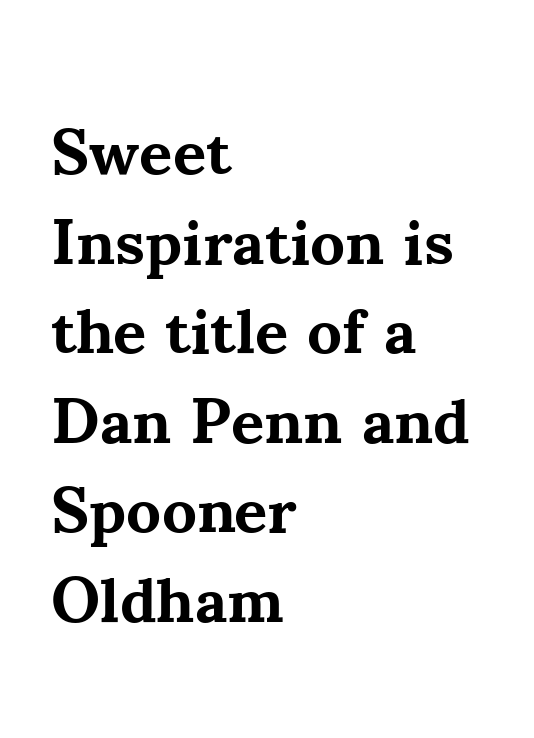
{"serif": "yes", "italic": "no", "bold": "yes", "weight": "bold", "width": "normal", "stroke_contrast": "medium", "x_height": "small", "monospaced": "no", "underline": "no", "align": "left", "line_spacing": "normal", "line_spacing_ratio": 1.4, "letter_spacing": "normal", "letter_spacing_em": 0.0, "glyph_px": 64}
